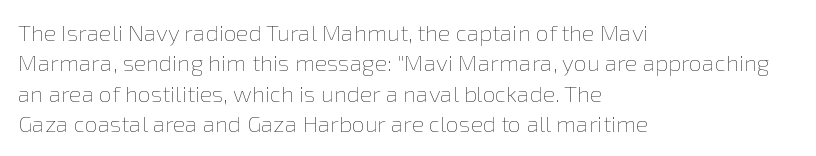
The image shows 23 px text type, upright; set left-aligned, normal line spacing (1.32x), normal letter spacing, not underlined.
